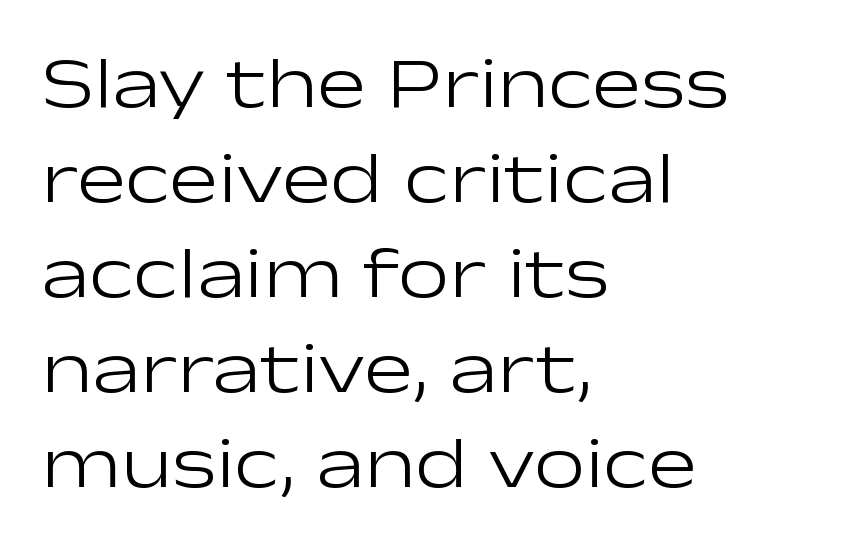
The image shows 73 px light, wide sans-serif type, upright; set left-aligned, normal line spacing (1.3x), normal letter spacing, not underlined; low stroke contrast and a medium x-height.
